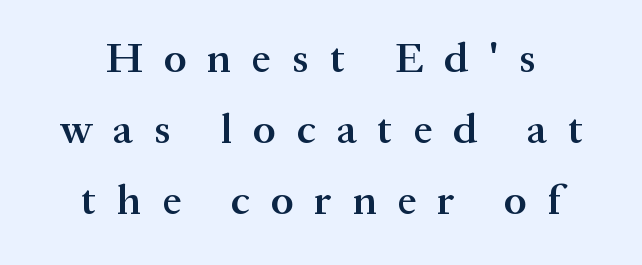
A fair bit of extra ink — the face is semibold, not bold. The tracking jumps out immediately: characters are airy and widely separated. Quick note: underline off. Tall strokes in this sample are plumb rather than angled.
